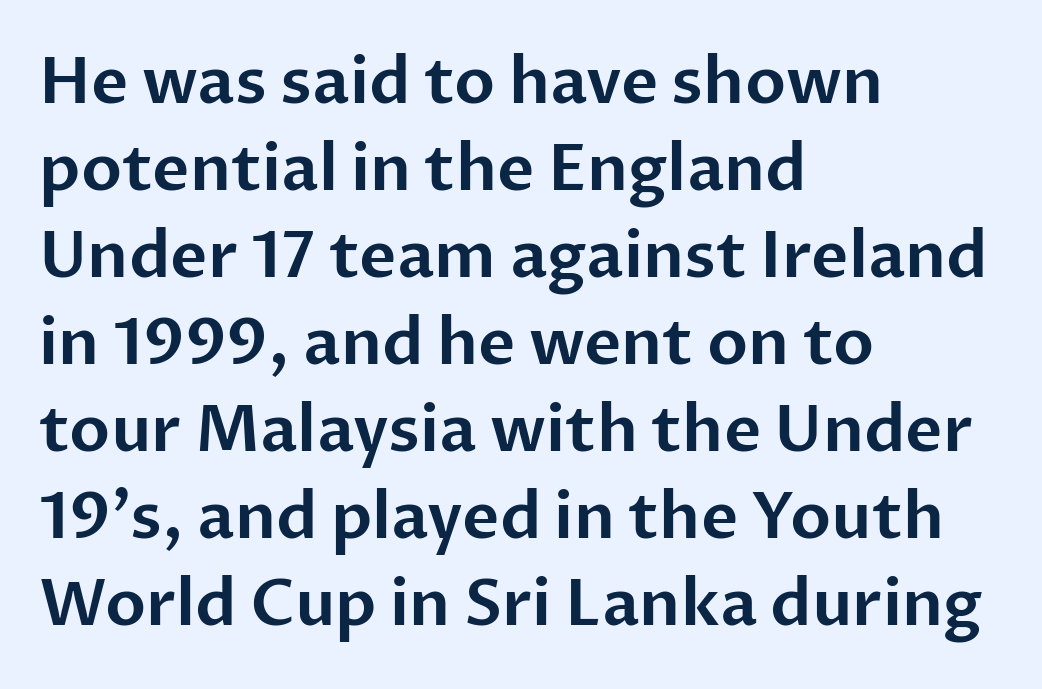
{"serif": "no", "italic": "no", "width": "normal", "stroke_contrast": "low", "x_height": "medium", "monospaced": "no", "underline": "no", "align": "left", "line_spacing": "normal", "line_spacing_ratio": 1.36, "letter_spacing": "normal", "letter_spacing_em": 0.0, "glyph_px": 64}
